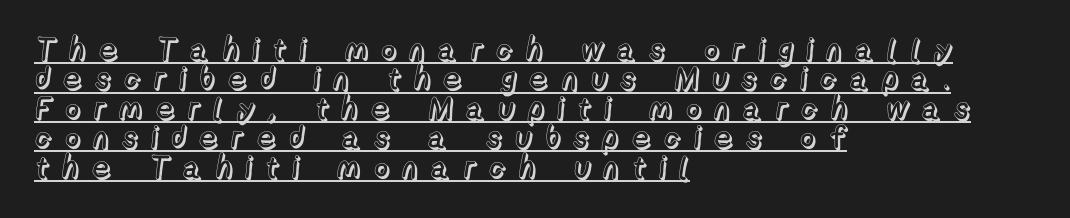
Typeset ragged right — the left edge is the straight one. The passage shown stacks its lines with hardly any gap. You could not count columns in this text — the font is proportionally spaced. Does extra space separate the letters? Yes, quite a lot of it.
